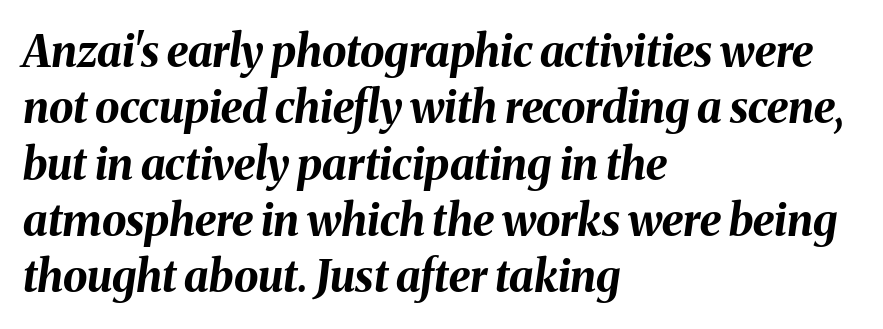
Q: Is the text bold? A: Yes.
Q: Is the text italic (slanted)? A: Yes, it leans right by about 8 degrees.
Q: Is the text underlined? A: No.
Q: How is the paragraph aligned? A: Left-aligned.
Q: Is the spacing between letters normal or unusually wide? A: Normal.
Q: Is the spacing between lines tight, normal or loose? A: Normal.
Q: Width (condensed, normal, or wide)? A: Normal.
Q: Stroke contrast? A: Medium.
Q: x-height? A: Medium.
Q: Monospaced? A: No.
